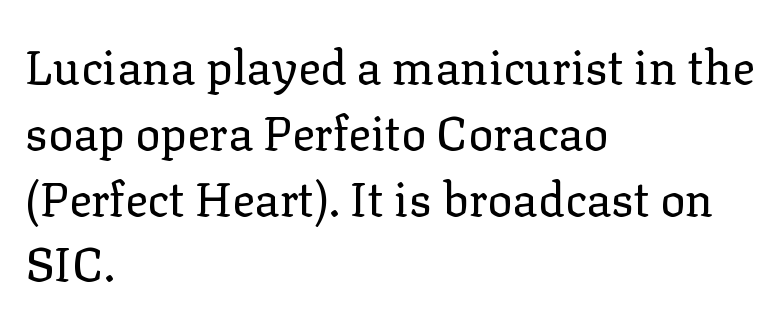
Think standard paragraph weight, or any step lighter than that. Unmarked baselines from the first word to the last. Characters follow at the spacing the type designer built in. The typesetter chose a ragged-right arrangement here.
